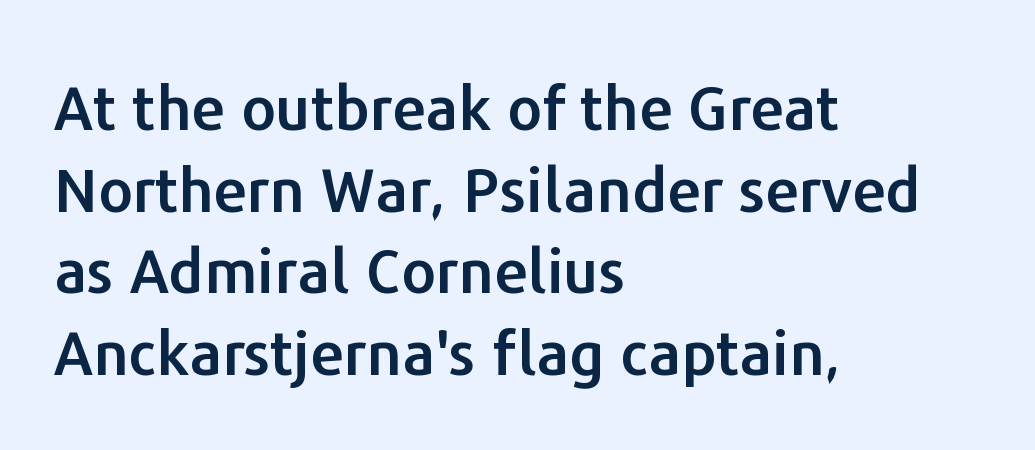
{"serif": "no", "italic": "no", "width": "normal", "stroke_contrast": "low", "x_height": "medium", "monospaced": "no", "underline": "no", "align": "left", "line_spacing": "normal", "line_spacing_ratio": 1.34, "letter_spacing": "normal", "letter_spacing_em": 0.0, "glyph_px": 61}
